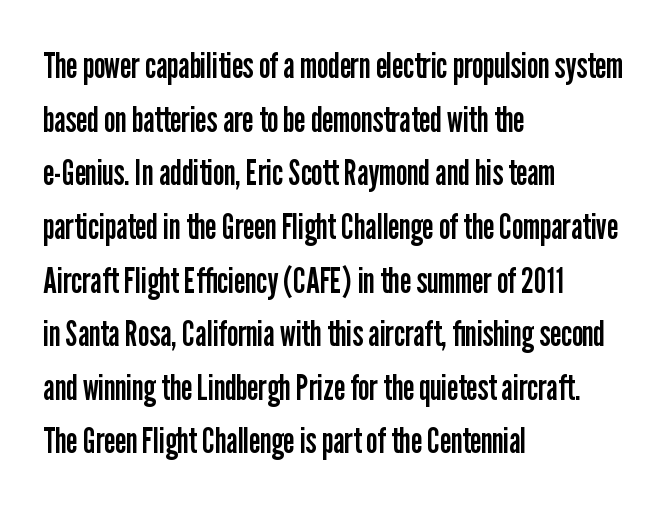
{"serif": "no", "italic": "no", "bold": "no", "weight": "regular", "width": "condensed", "stroke_contrast": "low", "x_height": "medium", "monospaced": "no", "underline": "no", "align": "left", "line_spacing": "normal", "line_spacing_ratio": 1.49, "letter_spacing": "normal", "letter_spacing_em": 0.0, "glyph_px": 36}
